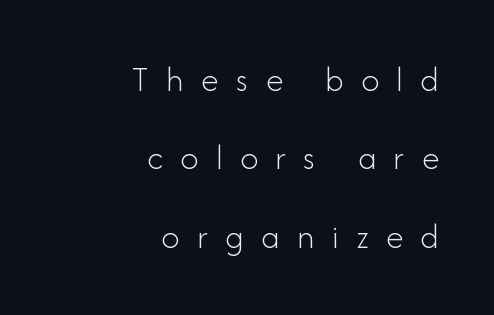
{"serif": "no", "italic": "no", "bold": "no", "weight": "light", "width": "normal", "stroke_contrast": "low", "x_height": "small", "monospaced": "no", "underline": "no", "align": "right", "line_spacing": "loose", "line_spacing_ratio": 2.18, "letter_spacing": "wide", "letter_spacing_em": 0.48, "glyph_px": 36}
